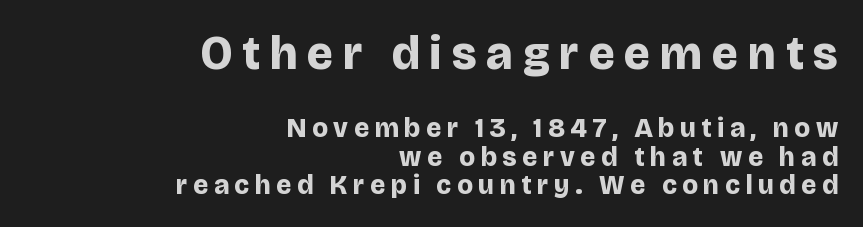
The image shows 47 px bold sans-serif type, upright; set right-aligned, tight line spacing (1.04x), unusually wide letter spacing (+0.21 em), not underlined; the first (top) block is 1.74x larger; low stroke contrast and a large x-height.
